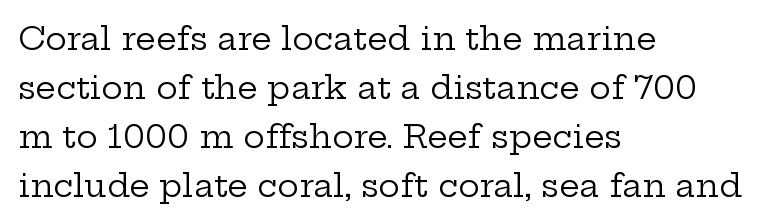
The image shows 32 px regular-weight, wide serif type, upright; set left-aligned, normal line spacing (1.53x), normal letter spacing, not underlined; low stroke contrast and a medium x-height.
